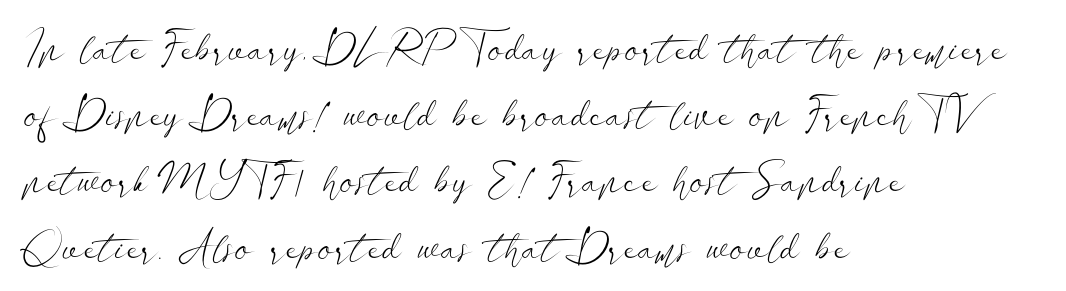
Unbolded letterforms with no extra heft. Notice how the passage keeps a crisp vertical edge on the left only. Bare-footed words on every line. Inter-character spacing is left at the font's built-in metrics.
